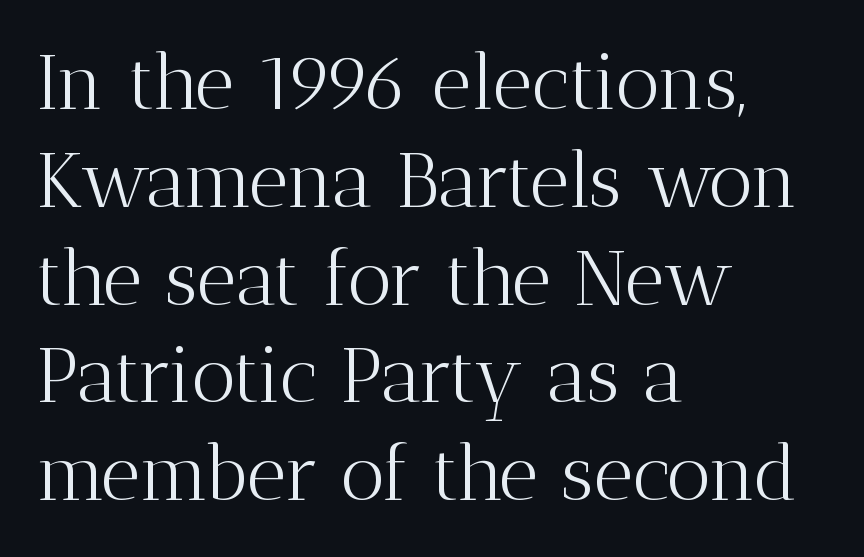
The image shows 77 px light serif type, upright; set left-aligned, normal line spacing (1.27x), normal letter spacing, not underlined; medium stroke contrast and a medium x-height.
